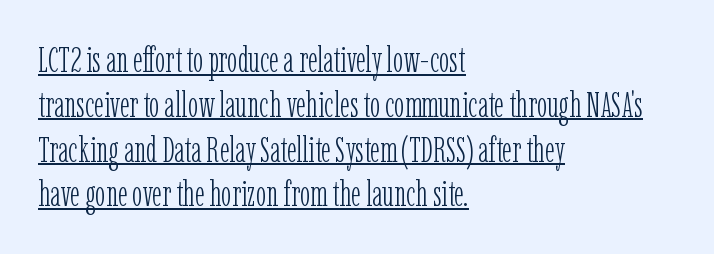
Q: Is the text bold? A: No.
Q: Is the text italic (slanted)? A: No, it is upright.
Q: Is the typeface a serif or a sans-serif typeface? A: Serif.
Q: Is the text underlined? A: Yes.
Q: How is the paragraph aligned? A: Left-aligned.
Q: Is the spacing between letters normal or unusually wide? A: Normal.
Q: Is the spacing between lines tight, normal or loose? A: Normal.
Q: Width (condensed, normal, or wide)? A: Condensed.
Q: Stroke contrast? A: Low.
Q: x-height? A: Medium.
Q: Monospaced? A: No.
